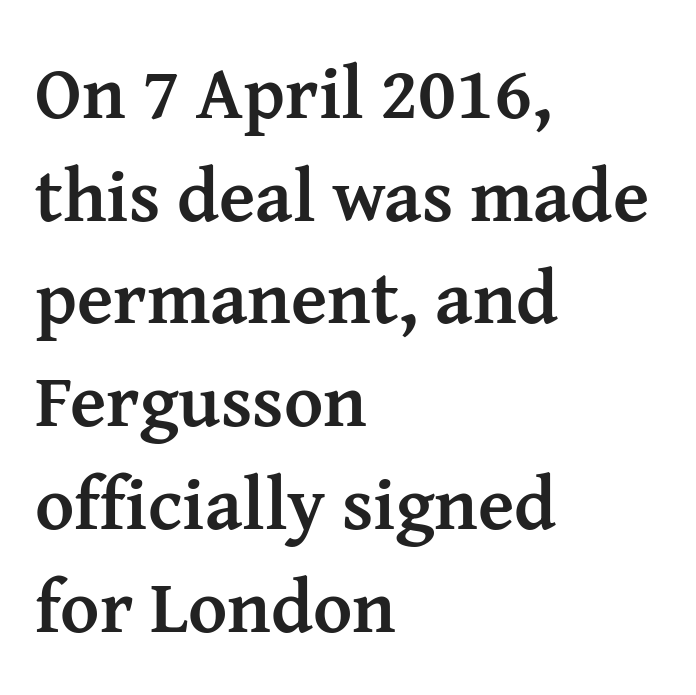
The line-height multiplier appears to be the usual default. Look at the bottom of the vertical strokes: they flare into serifs here. Compared with an ordinary text face, these strokes are far heavier — a full bold. The zone under the glyphs is completely vacant. The letters advance in unequal steps, a hallmark of proportional type. Typeset ragged right — the left edge is the straight one.
